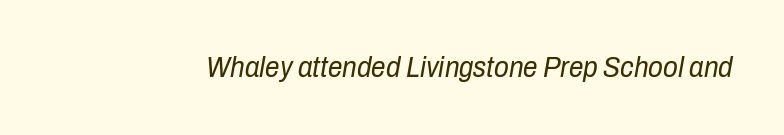
The specimen omits any rule beneath the text block's lines. Weight: not bold — regular or lighter. Varying glyph widths throughout — classic text-font behaviour. The axis of the letterforms is tilted away from vertical.
